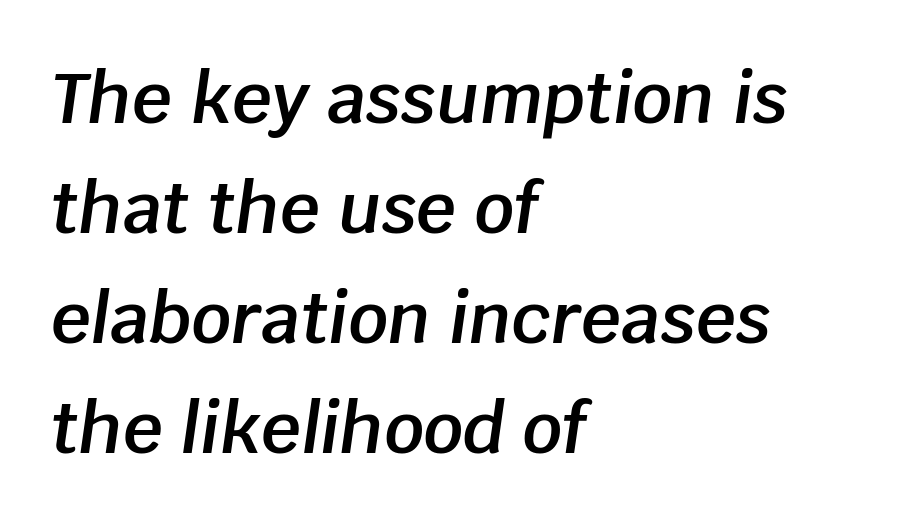
The rendering uses natural spacing where letterforms have individual widths. The text carries the slant typical of an italic or oblique font. Plain, unruled lines of type. Slightly chunky letters — semibold, I'd say, not full bold. The horizontal fit of the characters is conventional and even. Every row of glyphs begins at an identical x-position on the left.
